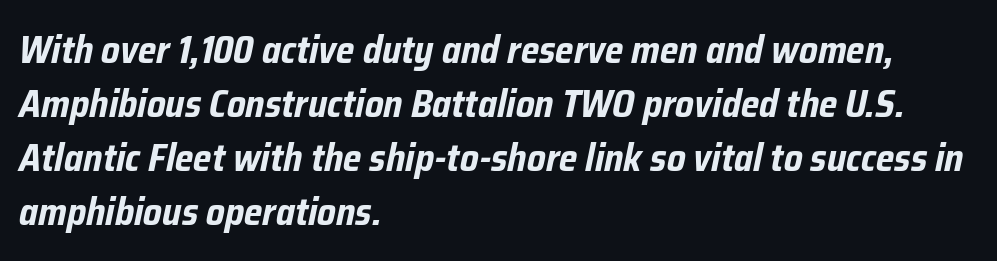
Q: Is the text bold? A: Yes.
Q: Is the text italic (slanted)? A: Yes, it leans right by about 12 degrees.
Q: Is the text underlined? A: No.
Q: How is the paragraph aligned? A: Left-aligned.
Q: Is the spacing between letters normal or unusually wide? A: Normal.
Q: Is the spacing between lines tight, normal or loose? A: Normal.
Q: Width (condensed, normal, or wide)? A: Condensed.
Q: Stroke contrast? A: Low.
Q: x-height? A: Medium.
Q: Monospaced? A: No.
